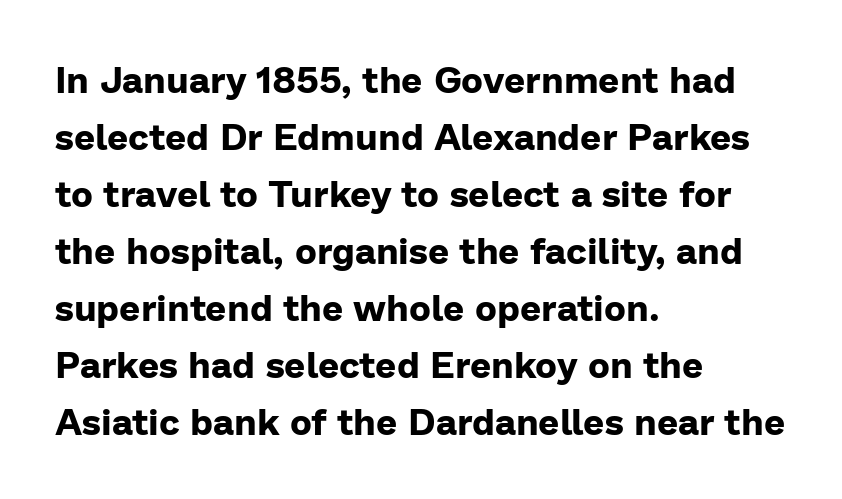
{"serif": "no", "italic": "no", "bold": "yes", "weight": "bold", "width": "normal", "stroke_contrast": "low", "x_height": "medium", "monospaced": "no", "underline": "no", "align": "left", "line_spacing": "normal", "line_spacing_ratio": 1.54, "letter_spacing": "normal", "letter_spacing_em": 0.0, "glyph_px": 37}
